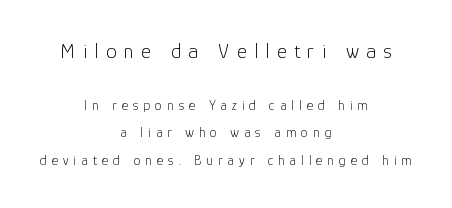
The image shows 21 px text type, upright; set centered, loose line spacing (1.96x), unusually wide letter spacing (+0.35 em), not underlined; the first (top) block is 1.5x larger.
